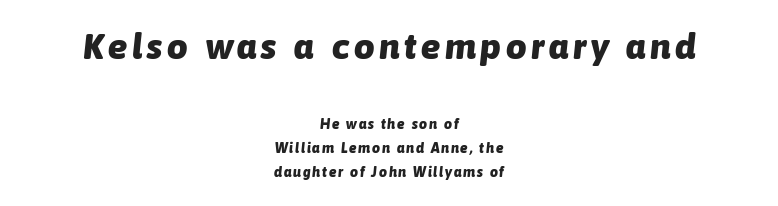
The passage shown is typed in a proportional face where columns would drift. The baseline area is clear. These lines carry a lot of weight — the face is fully bold. Where is the straight margin? There isn't one; the lines are centered. Look at the glyph heights: the upper group is clearly the bigger setting.
